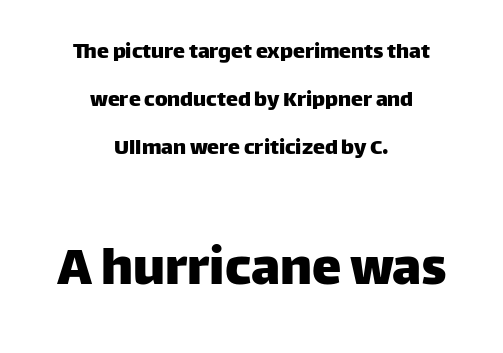
Q: Is the text italic (slanted)? A: No, it is upright.
Q: Is the typeface a serif or a sans-serif typeface? A: Sans-serif.
Q: Is the text underlined? A: No.
Q: How is the paragraph aligned? A: Centered.
Q: Is the spacing between letters normal or unusually wide? A: Normal.
Q: Is the spacing between lines tight, normal or loose? A: Loose.
Q: Which block of text is set in a larger size, the first (top) or the second (bottom)? A: The second (bottom) one.
Q: Width (condensed, normal, or wide)? A: Normal.
Q: Stroke contrast? A: Low.
Q: x-height? A: Large.
Q: Monospaced? A: No.
